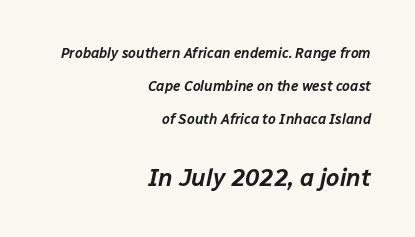
The image shows 24 px text type, italic (leaning right); set right-aligned, loose line spacing (2.37x), normal letter spacing, not underlined; the second (bottom) block is 1.71x larger.
